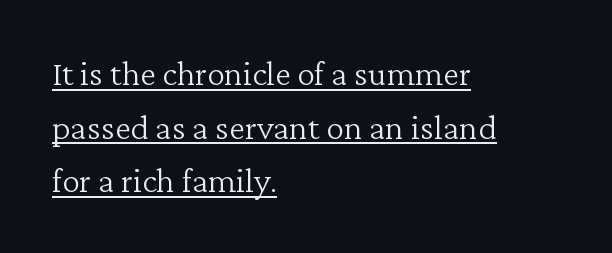
A roman cut, with each character standing at attention. Heft: none added — not bold. A typographer would call this underscored text. Character widths vary here, with narrow letters taking less room than wide ones. Unlike a clean sans, this face finishes its strokes with serifs. Line beginnings align vertically; line endings do not.
